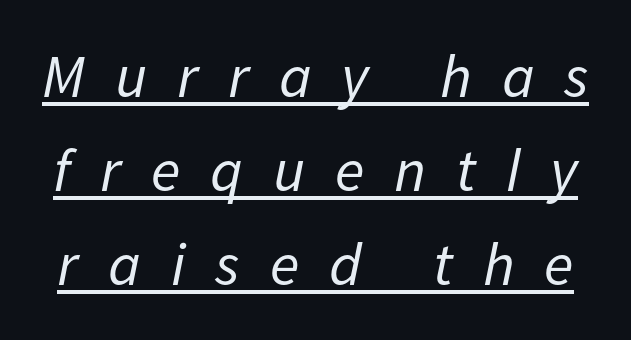
Q: Is the text bold? A: No.
Q: Is the text italic (slanted)? A: Yes, it leans right by about 11 degrees.
Q: Is the text underlined? A: Yes.
Q: Is the spacing between letters normal or unusually wide? A: Unusually wide.
Q: Is the spacing between lines tight, normal or loose? A: Normal.
Q: Width (condensed, normal, or wide)? A: Normal.
Q: Stroke contrast? A: Low.
Q: x-height? A: Medium.
Q: Monospaced? A: No.
